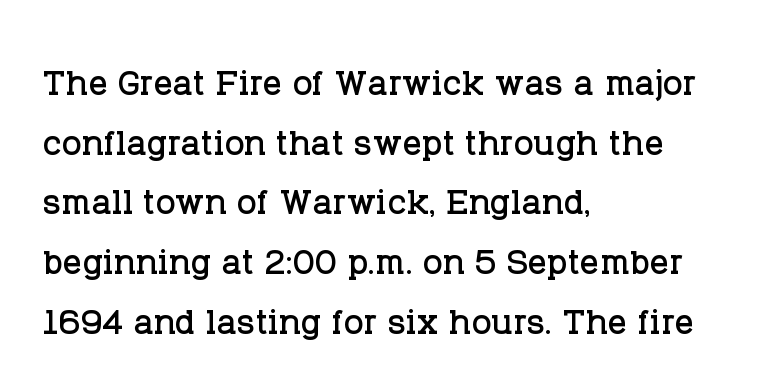
{"serif": "yes", "italic": "no", "width": "normal", "stroke_contrast": "low", "x_height": "large", "monospaced": "no", "underline": "no", "align": "left", "line_spacing": "normal", "line_spacing_ratio": 1.27, "letter_spacing": "normal", "letter_spacing_em": 0.0, "glyph_px": 47}
